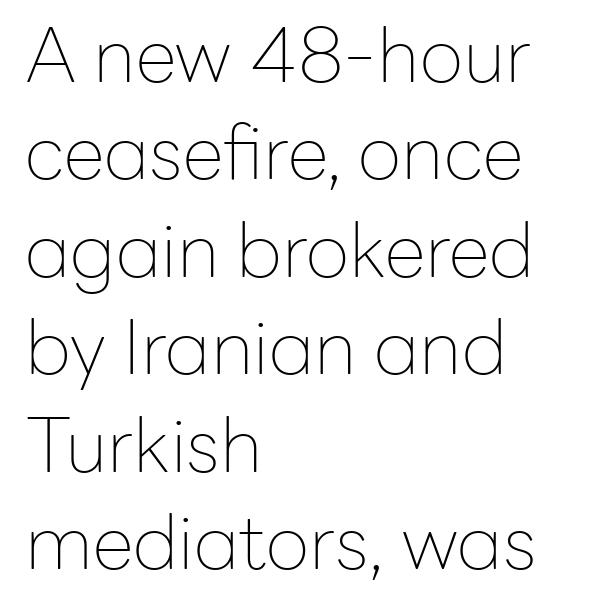
Q: Is the text bold? A: No.
Q: Is the text italic (slanted)? A: No, it is upright.
Q: Is the typeface a serif or a sans-serif typeface? A: Sans-serif.
Q: Is the text underlined? A: No.
Q: How is the paragraph aligned? A: Left-aligned.
Q: Is the spacing between letters normal or unusually wide? A: Normal.
Q: Is the spacing between lines tight, normal or loose? A: Normal.
Q: Width (condensed, normal, or wide)? A: Normal.
Q: Stroke contrast? A: Low.
Q: x-height? A: Medium.
Q: Monospaced? A: No.
